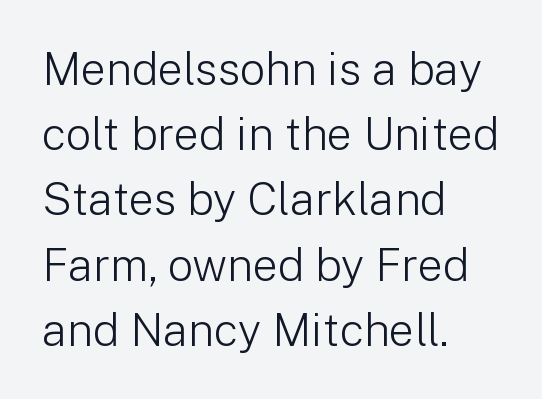
Do the characters align in a grid? No, the font is proportional. Are there feet on the stems? There aren't — it's a sans. Caption: multi-line text, flush left, ragged right. The letterforms sit at book weight or below. Does the lettering tilt? It doesn't — this is upright. A typesetter would call this leading conventional body-copy spacing.
